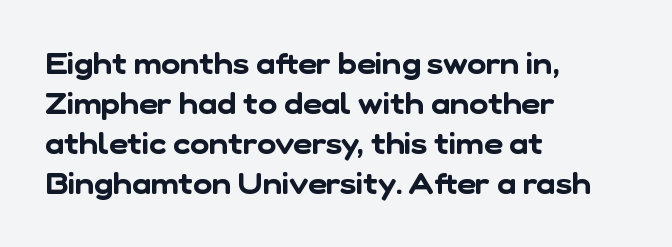
The vertical gap from one line to the next is medium. Think of a printed novel: that variable character pitch is what you see here. Just letters on the line, the space beneath them empty. Standard letterfit; no display-style spreading of the glyphs. Serif or sans? Sans — the stroke terminals are bare. Does the copy run flush right? No — it runs flush left.
